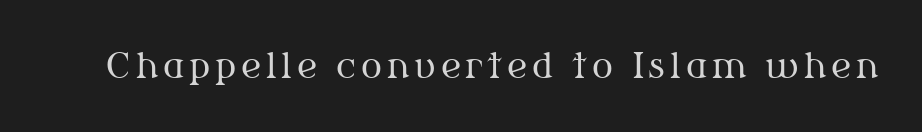
Q: Is the text bold? A: No.
Q: Is the text italic (slanted)? A: No, it is upright.
Q: Is the typeface a serif or a sans-serif typeface? A: Serif.
Q: Is the text underlined? A: No.
Q: Width (condensed, normal, or wide)? A: Normal.
Q: Stroke contrast? A: Medium.
Q: x-height? A: Medium.
Q: Monospaced? A: No.
